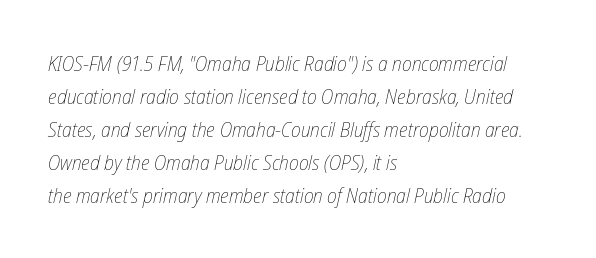
{"italic": "yes", "lean": "right", "slant_degrees": 12, "bold": "no", "underline": "no", "align": "left", "line_spacing": "normal", "line_spacing_ratio": 1.57, "letter_spacing": "normal", "letter_spacing_em": 0.0, "glyph_px": 21}
